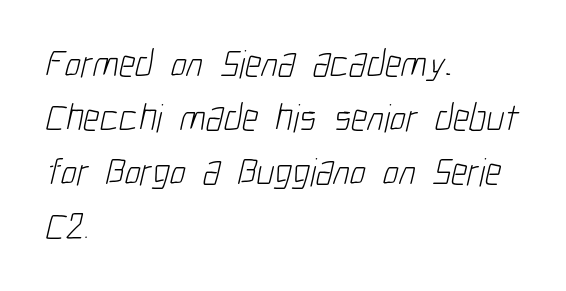
{"serif": "no", "bold": "no", "weight": "light", "width": "condensed", "stroke_contrast": "low", "x_height": "medium", "monospaced": "no", "underline": "no", "align": "left", "line_spacing": "normal", "line_spacing_ratio": 1.39, "letter_spacing": "normal", "letter_spacing_em": 0.0, "glyph_px": 39}
